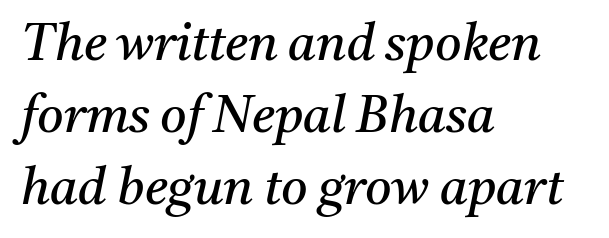
{"serif": "yes", "italic": "yes", "lean": "right", "slant_degrees": 11, "bold": "no", "weight": "regular", "width": "normal", "stroke_contrast": "medium", "x_height": "medium", "monospaced": "no", "underline": "no", "align": "left", "line_spacing": "normal", "line_spacing_ratio": 1.41, "letter_spacing": "normal", "letter_spacing_em": 0.0, "glyph_px": 51}
